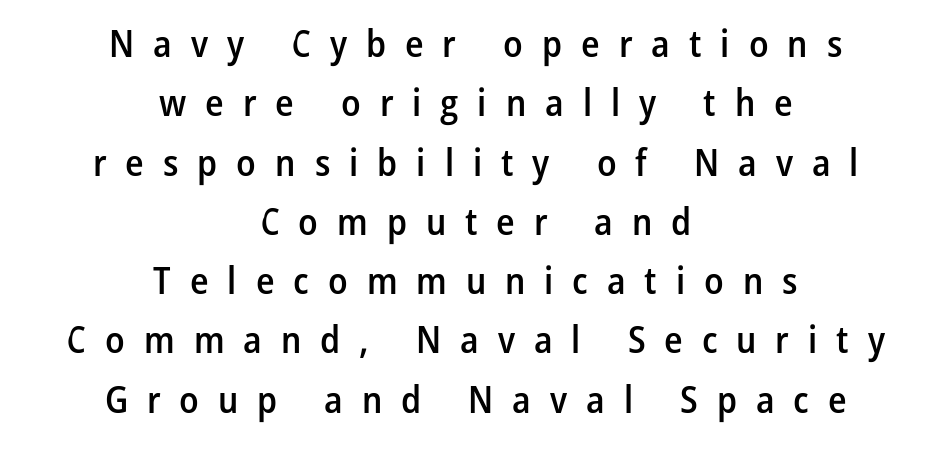
The image shows 38 px semibold, condensed sans-serif type, upright; set centered, normal line spacing (1.56x), unusually wide letter spacing (+0.5 em), not underlined; low stroke contrast and a medium x-height.
